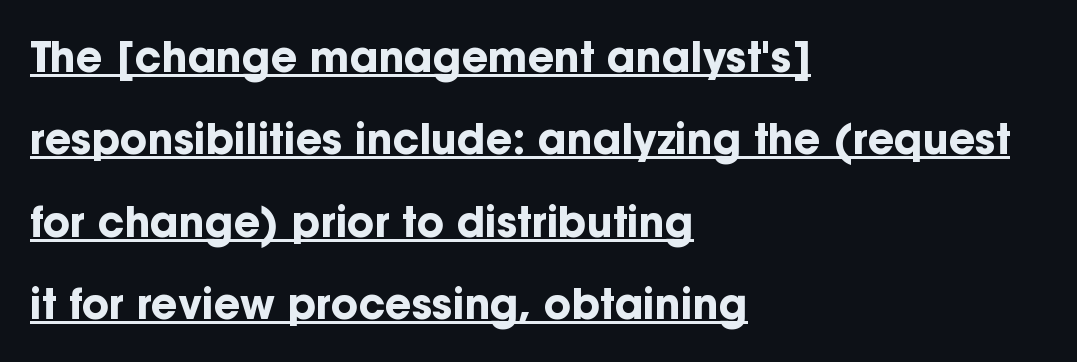
{"serif": "no", "italic": "no", "bold": "yes", "weight": "bold", "width": "normal", "stroke_contrast": "low", "x_height": "medium", "monospaced": "no", "underline": "yes", "align": "left", "line_spacing": "loose", "line_spacing_ratio": 2.01, "letter_spacing": "normal", "letter_spacing_em": 0.0, "glyph_px": 41}
